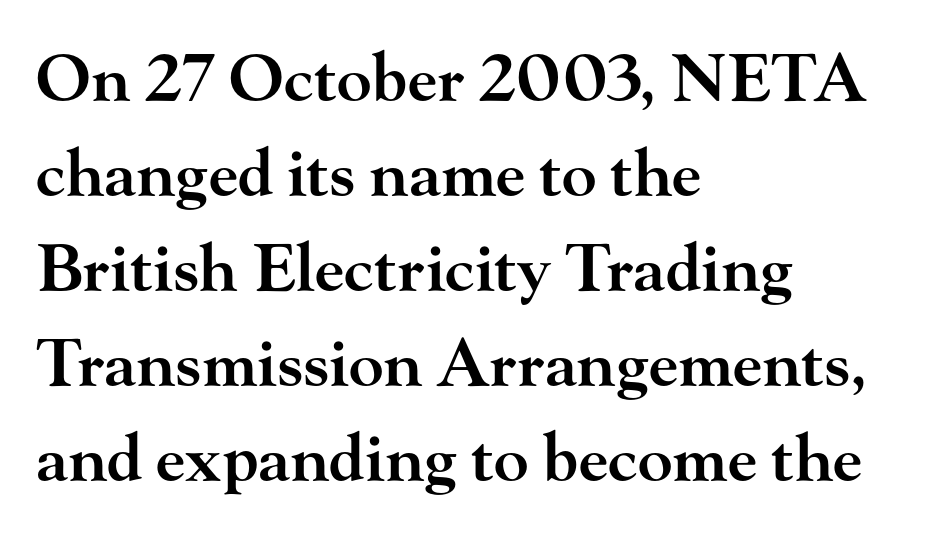
{"serif": "yes", "italic": "no", "bold": "semi", "weight": "semibold", "width": "wide", "stroke_contrast": "high", "x_height": "small", "monospaced": "no", "underline": "no", "align": "left", "line_spacing": "normal", "line_spacing_ratio": 1.46, "letter_spacing": "normal", "letter_spacing_em": 0.0, "glyph_px": 65}
